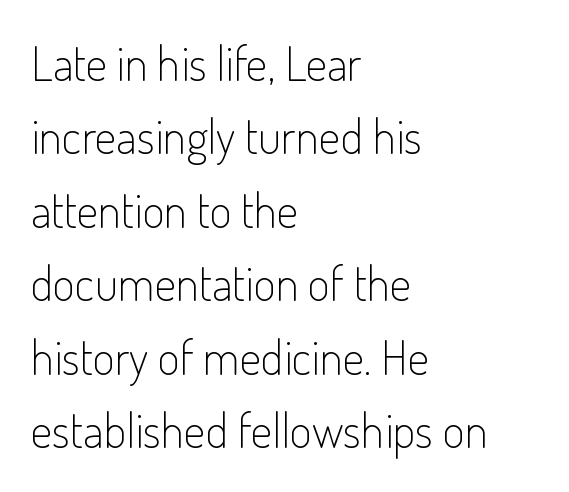
The image shows 48 px light, condensed sans-serif type, upright; set left-aligned, normal line spacing (1.53x), normal letter spacing, not underlined; low stroke contrast and a small x-height.
